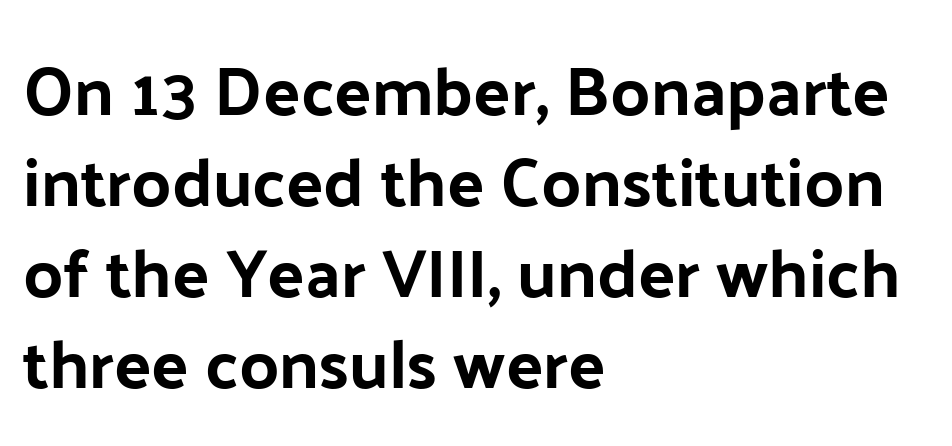
{"serif": "no", "italic": "no", "width": "normal", "stroke_contrast": "low", "x_height": "medium", "monospaced": "no", "underline": "no", "align": "left", "line_spacing": "normal", "line_spacing_ratio": 1.32, "letter_spacing": "normal", "letter_spacing_em": 0.0, "glyph_px": 69}
